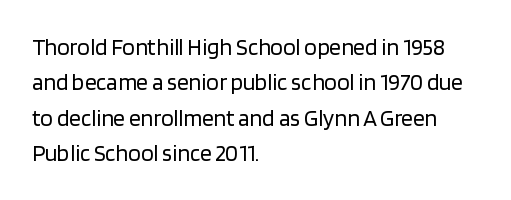
The image shows 23 px text type, upright; set left-aligned, normal line spacing (1.54x), normal letter spacing, not underlined.
